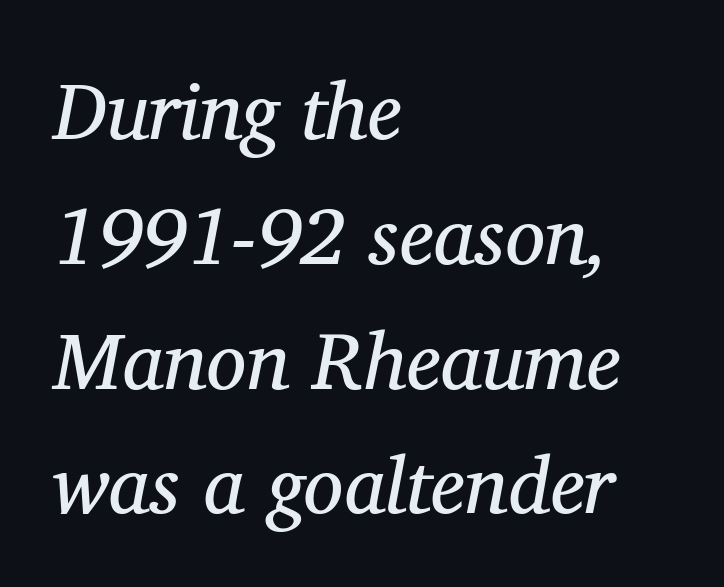
{"serif": "yes", "italic": "yes", "lean": "right", "slant_degrees": 11, "bold": "no", "weight": "regular", "width": "normal", "stroke_contrast": "medium", "x_height": "medium", "monospaced": "no", "underline": "no", "align": "left", "line_spacing": "normal", "line_spacing_ratio": 1.56, "letter_spacing": "normal", "letter_spacing_em": 0.0, "glyph_px": 80}
